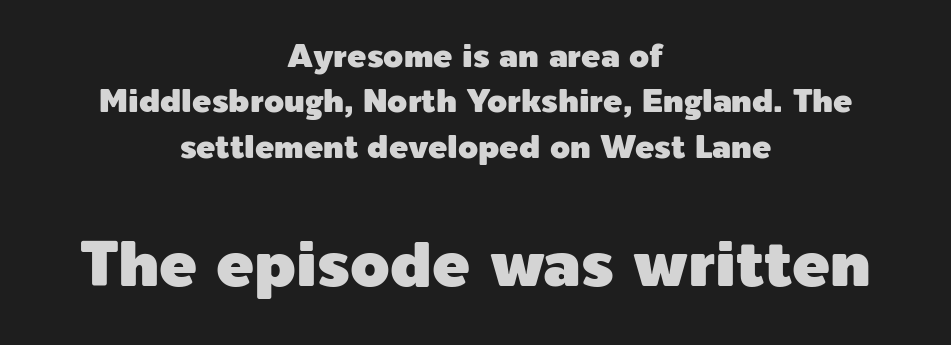
The image shows 63 px sans-serif type, upright; set centered, normal line spacing (1.42x), normal letter spacing, not underlined; the second (bottom) block is 1.97x larger; a medium x-height.
